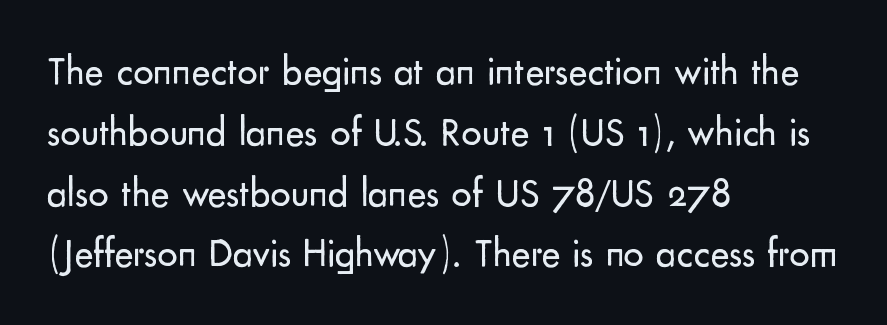
Q: Is the text bold? A: No.
Q: Is the text italic (slanted)? A: No, it is upright.
Q: Is the typeface a serif or a sans-serif typeface? A: Sans-serif.
Q: Is the text underlined? A: No.
Q: How is the paragraph aligned? A: Left-aligned.
Q: Is the spacing between letters normal or unusually wide? A: Normal.
Q: Is the spacing between lines tight, normal or loose? A: Normal.
Q: Width (condensed, normal, or wide)? A: Normal.
Q: Stroke contrast? A: Low.
Q: x-height? A: Small.
Q: Monospaced? A: No.
